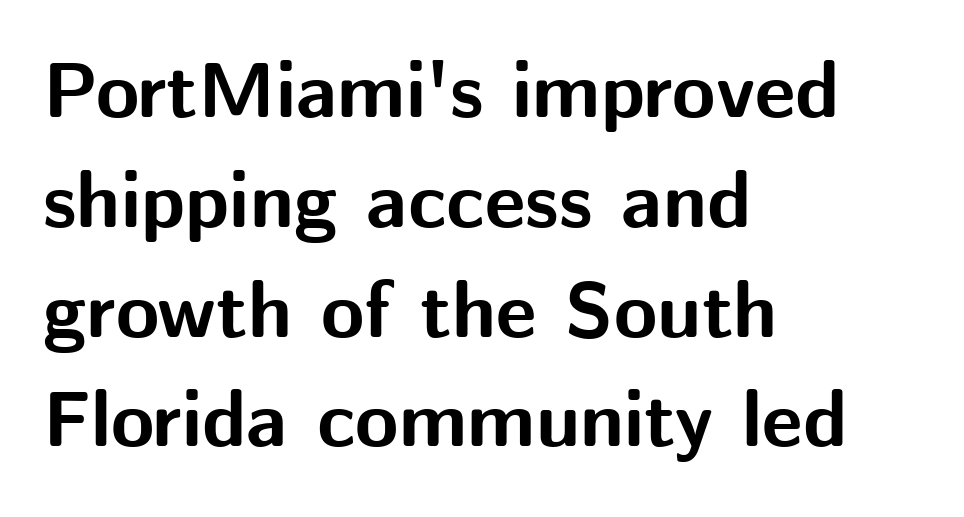
The image shows 79 px bold sans-serif type, upright; set left-aligned, normal line spacing (1.39x), normal letter spacing, not underlined; medium stroke contrast and a medium x-height.
